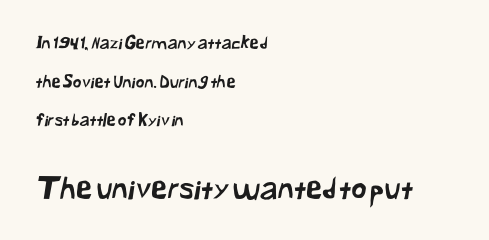
Q: Is the typeface a serif or a sans-serif typeface? A: Sans-serif.
Q: Is the text underlined? A: No.
Q: How is the paragraph aligned? A: Left-aligned.
Q: Is the spacing between letters normal or unusually wide? A: Normal.
Q: Is the spacing between lines tight, normal or loose? A: Loose.
Q: Which block of text is set in a larger size, the first (top) or the second (bottom)? A: The second (bottom) one.
Q: Width (condensed, normal, or wide)? A: Normal.
Q: Stroke contrast? A: Low.
Q: x-height? A: Medium.
Q: Monospaced? A: No.
